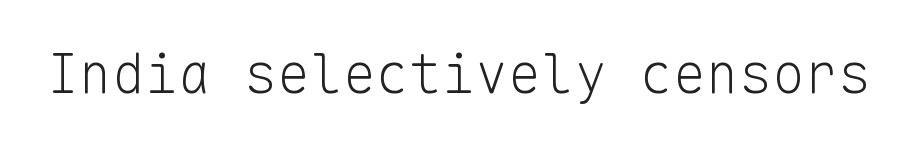
Q: Is the text bold? A: No.
Q: Is the text italic (slanted)? A: No, it is upright.
Q: Is the typeface a serif or a sans-serif typeface? A: Sans-serif.
Q: Is the text underlined? A: No.
Q: Is the spacing between letters normal or unusually wide? A: Normal.
Q: Width (condensed, normal, or wide)? A: Normal.
Q: Stroke contrast? A: Low.
Q: x-height? A: Medium.
Q: Monospaced? A: Yes.
